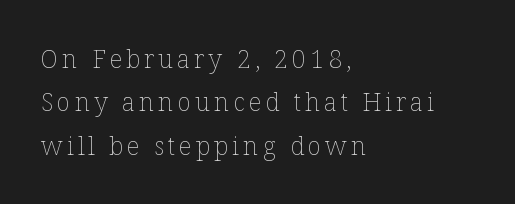
The image shows 25 px text type, upright; set left-aligned, line spacing 1.74x, not underlined.
